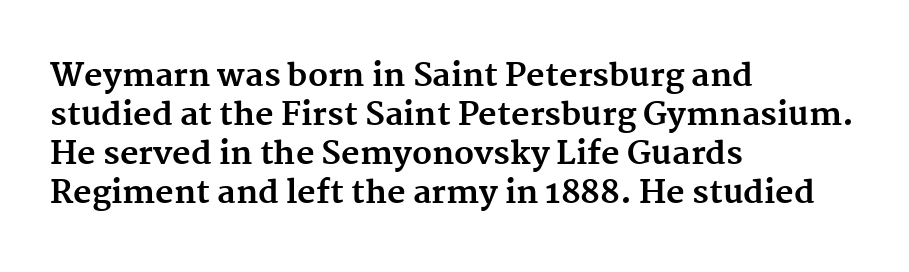
The image shows 32 px bold serif type, upright; set left-aligned, line spacing 1.22x, normal letter spacing, not underlined; medium stroke contrast and a medium x-height.
